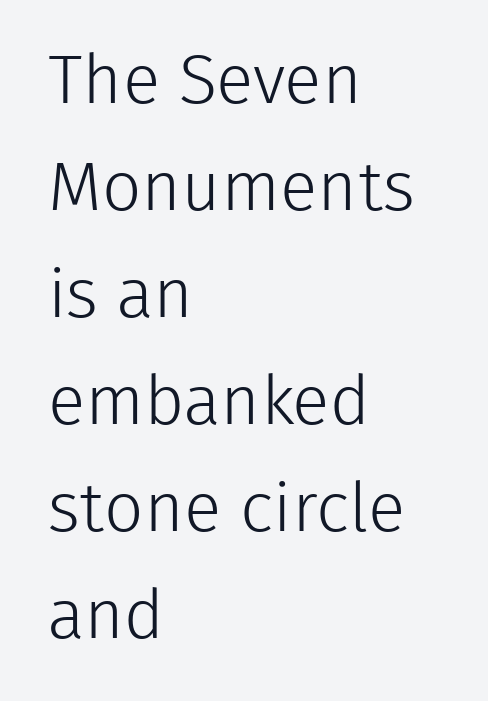
The image shows 69 px light sans-serif type, upright; set left-aligned, normal line spacing (1.55x), normal letter spacing, not underlined; low stroke contrast and a medium x-height.
